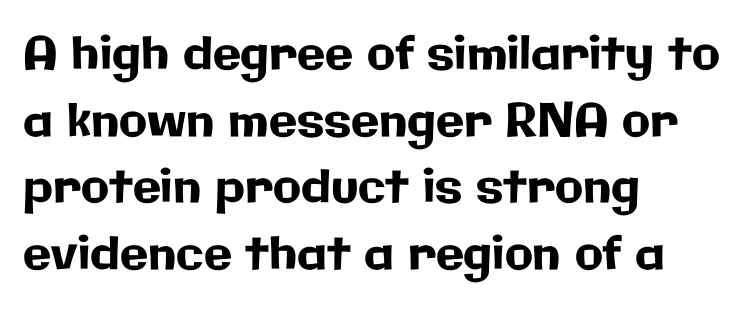
Q: Is the text italic (slanted)? A: No, it is upright.
Q: Is the typeface a serif or a sans-serif typeface? A: Sans-serif.
Q: Is the text underlined? A: No.
Q: How is the paragraph aligned? A: Left-aligned.
Q: Is the spacing between letters normal or unusually wide? A: Normal.
Q: Is the spacing between lines tight, normal or loose? A: Normal.
Q: Width (condensed, normal, or wide)? A: Normal.
Q: Stroke contrast? A: Low.
Q: x-height? A: Medium.
Q: Monospaced? A: No.
